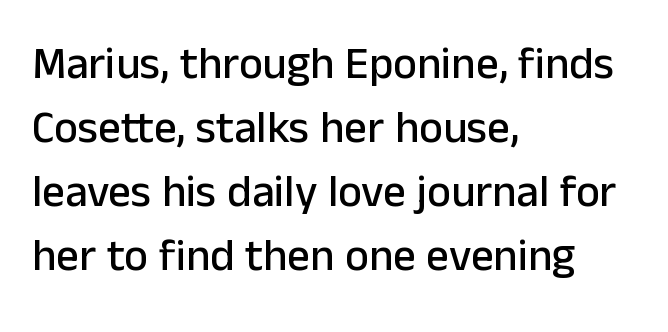
Upright lettering throughout. Character widths vary here, with narrow letters taking less room than wide ones. The lines sit at an ordinary, default distance from one another. Decoration check: the copy has no underline. The text was rendered using a sans face with plain stroke endings.
